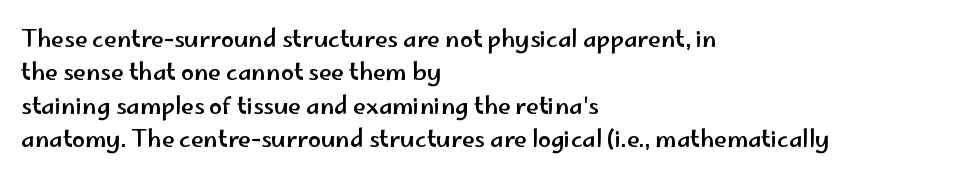
{"italic": "no", "underline": "no", "align": "left", "line_spacing": "normal", "line_spacing_ratio": 1.45, "letter_spacing": "normal", "letter_spacing_em": 0.0, "glyph_px": 23}
